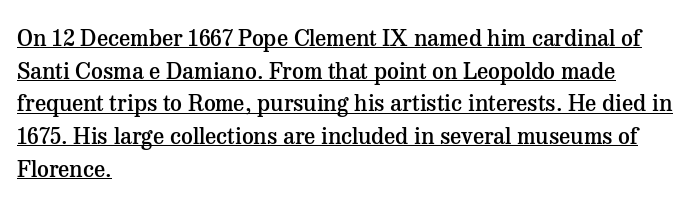
{"italic": "no", "bold": "semi", "underline": "yes", "align": "left", "line_spacing": "normal", "line_spacing_ratio": 1.42, "letter_spacing": "normal", "letter_spacing_em": 0.0, "glyph_px": 23}
